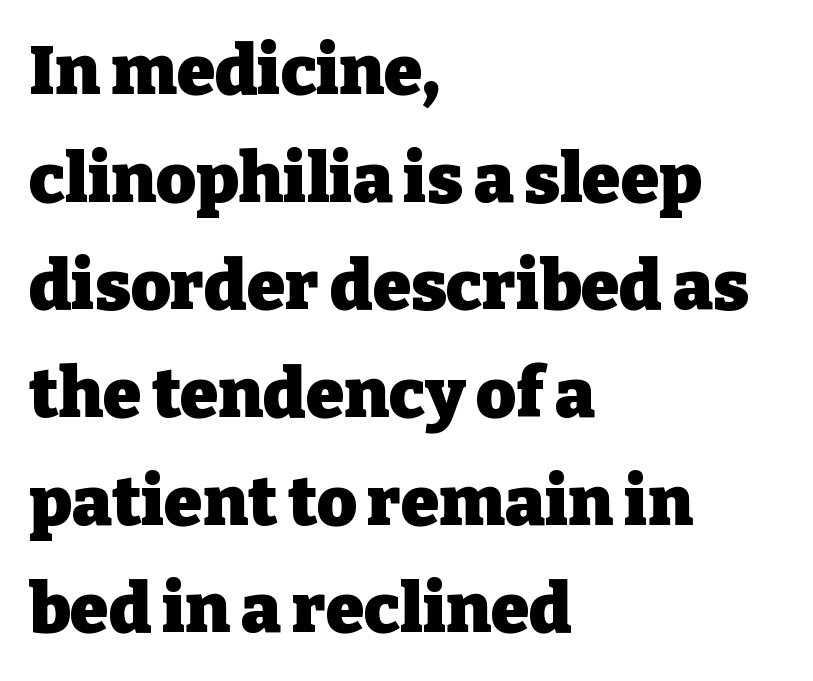
{"serif": "yes", "italic": "no", "bold": "yes", "weight": "heavy", "width": "normal", "stroke_contrast": "low", "x_height": "medium", "monospaced": "no", "underline": "no", "align": "left", "line_spacing": "normal", "line_spacing_ratio": 1.56, "letter_spacing": "normal", "letter_spacing_em": 0.0, "glyph_px": 69}
